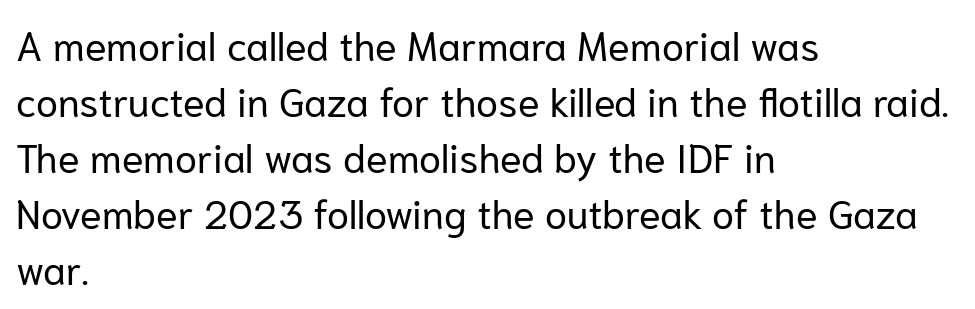
I'd call this a sans setting — the letters go barefoot. You could call the tracking neutral — neither tight nor loose. No letter is thick-stroked: the sample isn't bold. These lines were composed using upright roman letters. Caption: multi-line text, flush left, ragged right. These lines sit exactly where default settings would place them.
